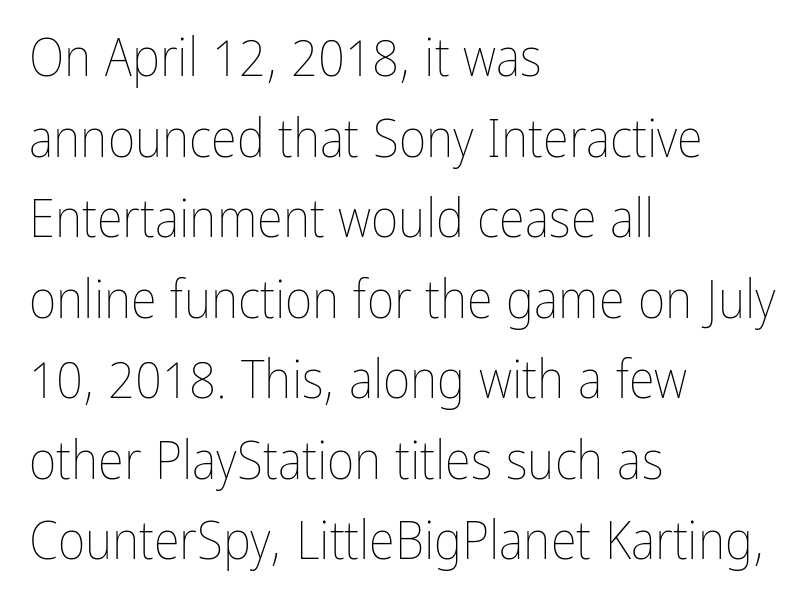
The image shows 53 px thin, condensed type, upright; set left-aligned, normal line spacing (1.52x), normal letter spacing, not underlined; low stroke contrast and a medium x-height.
